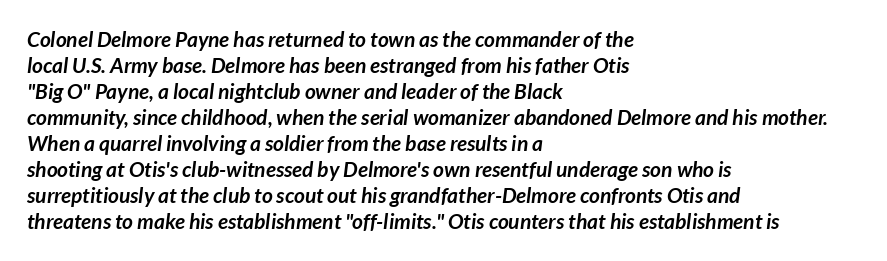
Standard letterfit; no display-style spreading of the glyphs. Look at the stroke-to-counter ratio: heavy, a bold. This rendering uses left alignment, leaving the right contour irregular. The gap between lines stays unmarked.
